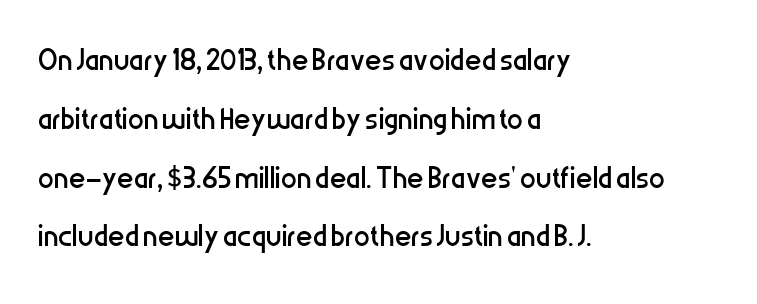
Q: Is the text bold? A: No.
Q: Is the text italic (slanted)? A: No, it is upright.
Q: Is the typeface a serif or a sans-serif typeface? A: Sans-serif.
Q: Is the text underlined? A: No.
Q: How is the paragraph aligned? A: Left-aligned.
Q: Is the spacing between letters normal or unusually wide? A: Normal.
Q: Is the spacing between lines tight, normal or loose? A: Normal.
Q: Width (condensed, normal, or wide)? A: Condensed.
Q: Stroke contrast? A: Low.
Q: x-height? A: Medium.
Q: Monospaced? A: No.
